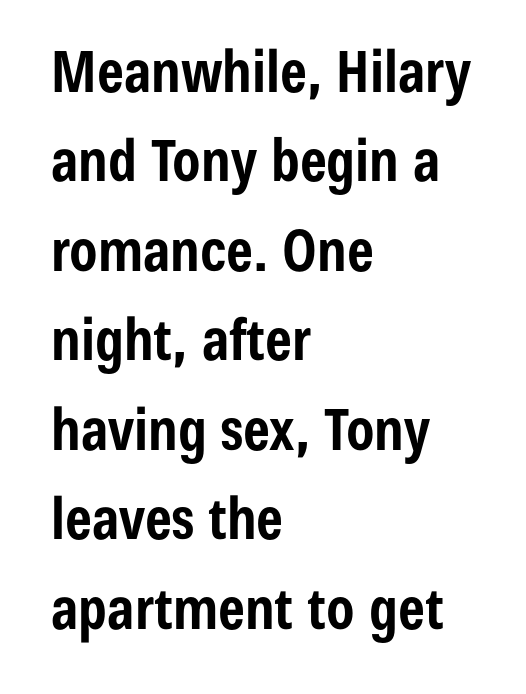
The image shows 57 px bold, condensed sans-serif type, upright; set left-aligned, normal line spacing (1.57x), normal letter spacing, not underlined; low stroke contrast and a medium x-height.
